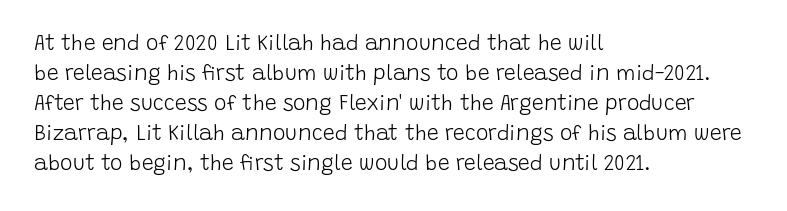
Compared with typical body copy, the letter spacing here is the same. The text block is weighted toward the left margin, trailing off unevenly rightward. The foot of each line stays bare and open. Evenly set lines give the paragraph a standard silhouette. Stroke thickness stays within the range of a standard reading face or lighter.
